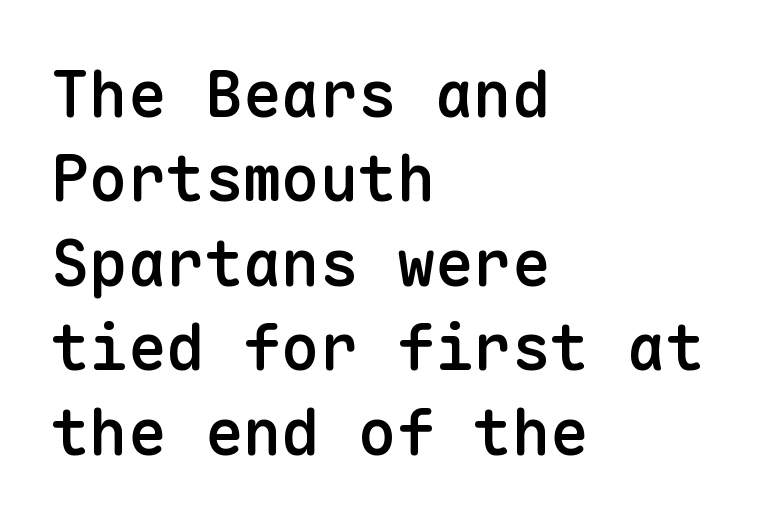
The image shows 64 px semibold sans-serif type, upright, monospaced; set left-aligned, normal line spacing (1.32x), normal letter spacing, not underlined; low stroke contrast and a medium x-height.
